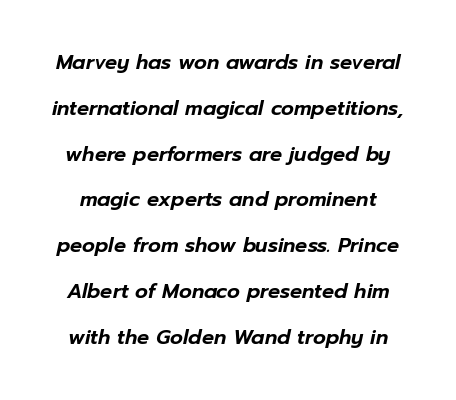
The image shows 20 px text type, italic (leaning right); set loose line spacing (2.29x), normal letter spacing, not underlined.
